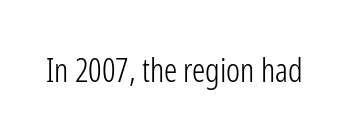
The image shows 33 px light, condensed sans-serif type, upright; set normal letter spacing, not underlined; low stroke contrast and a medium x-height.
